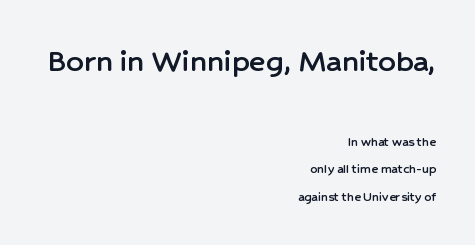
{"serif": "no", "italic": "no", "width": "normal", "stroke_contrast": "low", "x_height": "medium", "monospaced": "no", "underline": "no", "align": "right", "line_spacing": "loose", "line_spacing_ratio": 1.96, "letter_spacing": "normal", "letter_spacing_em": 0.0, "larger_block": "first", "size_ratio": 2.43, "glyph_px": 34}
